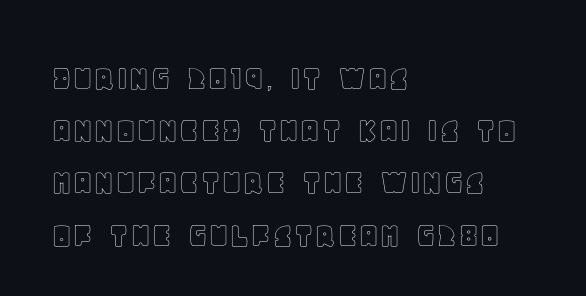
The image shows 37 px text type, upright; set left-aligned, normal line spacing (1.41x), normal letter spacing, not underlined; a large x-height.
